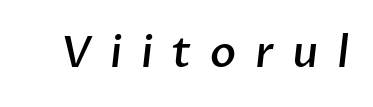
{"serif": "no", "bold": "semi", "weight": "semibold", "width": "normal", "stroke_contrast": "low", "x_height": "medium", "monospaced": "no", "underline": "no", "letter_spacing": "wide", "letter_spacing_em": 0.43, "glyph_px": 43}
